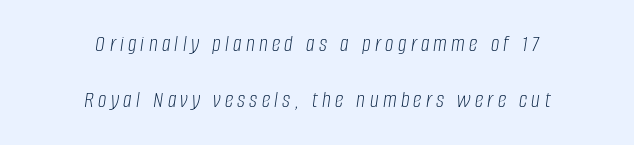
Q: Is the text bold? A: No.
Q: Is the text italic (slanted)? A: Yes, it leans right by about 8 degrees.
Q: Is the text underlined? A: No.
Q: How is the paragraph aligned? A: Centered.
Q: Is the spacing between lines tight, normal or loose? A: Loose.
